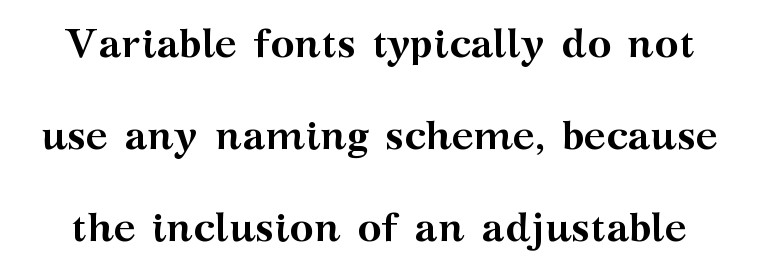
The image shows 41 px semibold, wide serif type, upright; set loose line spacing (2.24x), normal letter spacing, not underlined; medium stroke contrast and a medium x-height.
